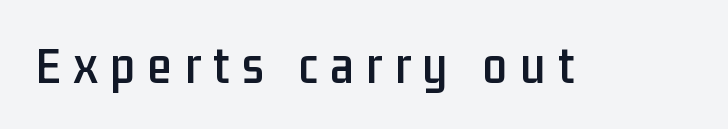
Q: Is the text italic (slanted)? A: No, it is upright.
Q: Is the typeface a serif or a sans-serif typeface? A: Sans-serif.
Q: Is the text underlined? A: No.
Q: Is the spacing between letters normal or unusually wide? A: Unusually wide.
Q: Width (condensed, normal, or wide)? A: Condensed.
Q: Stroke contrast? A: Low.
Q: x-height? A: Medium.
Q: Monospaced? A: No.
